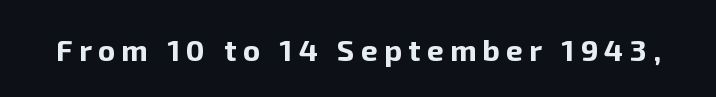
{"serif": "no", "italic": "no", "bold": "yes", "weight": "bold", "width": "normal", "stroke_contrast": "low", "x_height": "medium", "monospaced": "no", "underline": "no", "letter_spacing": "wide", "letter_spacing_em": 0.21, "glyph_px": 30}
